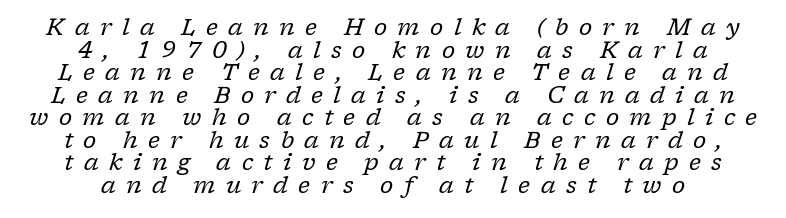
{"italic": "yes", "lean": "right", "slant_degrees": 17, "bold": "no", "underline": "no", "align": "center", "line_spacing": "tight", "line_spacing_ratio": 0.98, "letter_spacing": "wide", "letter_spacing_em": 0.45, "glyph_px": 23}
